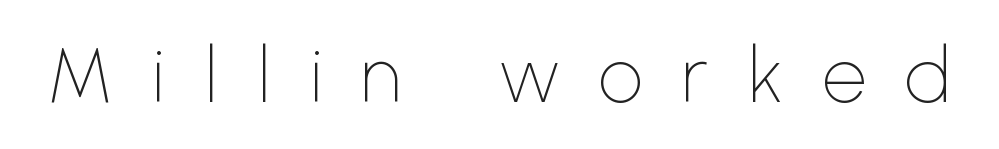
Q: Is the text bold? A: No.
Q: Is the text italic (slanted)? A: No, it is upright.
Q: Is the typeface a serif or a sans-serif typeface? A: Sans-serif.
Q: Is the text underlined? A: No.
Q: Is the spacing between letters normal or unusually wide? A: Unusually wide.
Q: Width (condensed, normal, or wide)? A: Normal.
Q: Stroke contrast? A: Low.
Q: x-height? A: Medium.
Q: Monospaced? A: No.
